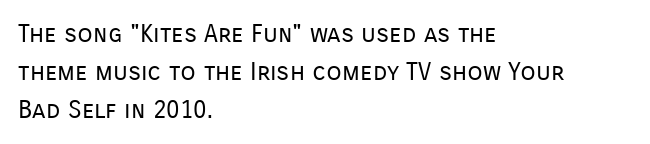
The image shows 25 px text type, upright; set left-aligned, normal line spacing (1.53x), normal letter spacing, not underlined.
